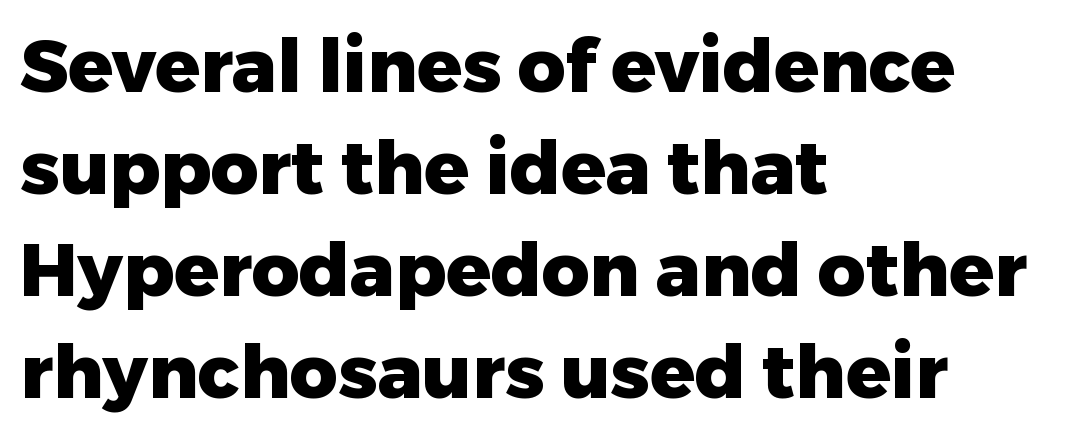
The image shows 74 px heavy sans-serif type, upright; set left-aligned, normal line spacing (1.38x), normal letter spacing, not underlined; low stroke contrast and a medium x-height.
